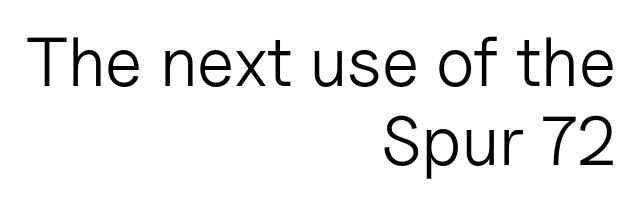
The image shows 69 px light sans-serif type, upright; set right-aligned, tight line spacing (1.14x), normal letter spacing, not underlined; low stroke contrast and a medium x-height.
